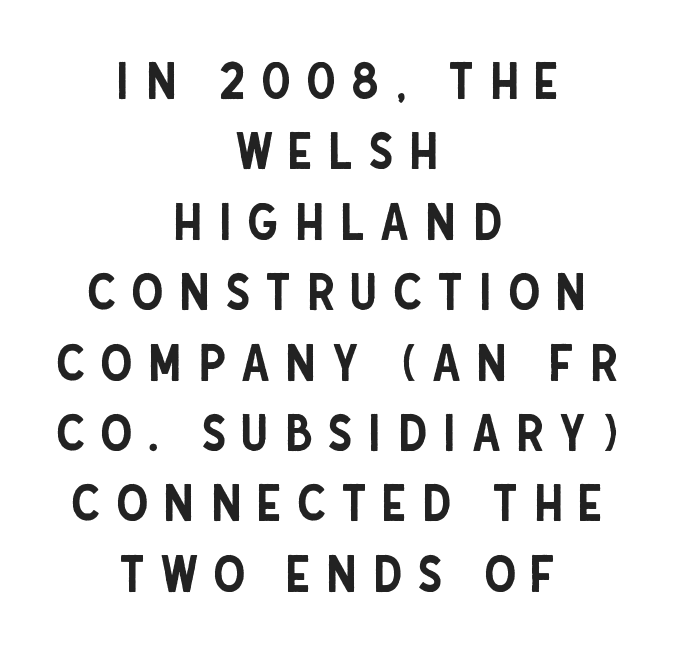
Q: Is the text italic (slanted)? A: No, it is upright.
Q: Is the typeface a serif or a sans-serif typeface? A: Sans-serif.
Q: Is the text underlined? A: No.
Q: How is the paragraph aligned? A: Centered.
Q: Is the spacing between letters normal or unusually wide? A: Unusually wide.
Q: Is the spacing between lines tight, normal or loose? A: Normal.
Q: Width (condensed, normal, or wide)? A: Condensed.
Q: Stroke contrast? A: Low.
Q: x-height? A: Large.
Q: Monospaced? A: No.
